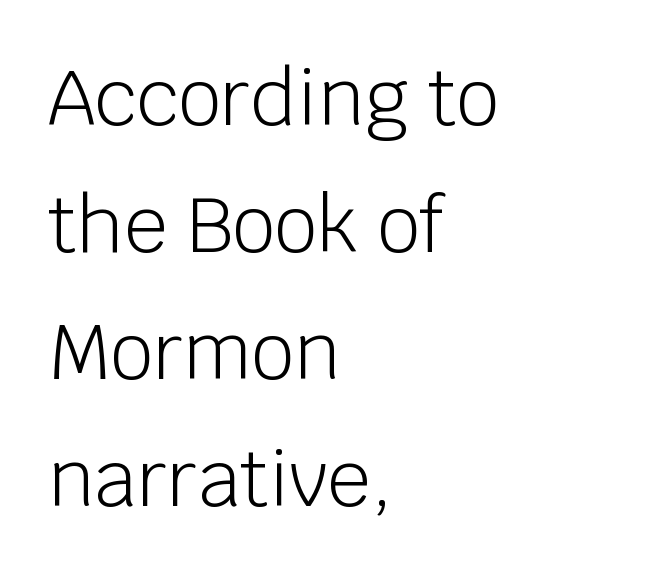
The image shows 76 px light sans-serif type, upright; set left-aligned, normal line spacing (1.67x), normal letter spacing, not underlined; low stroke contrast and a large x-height.
